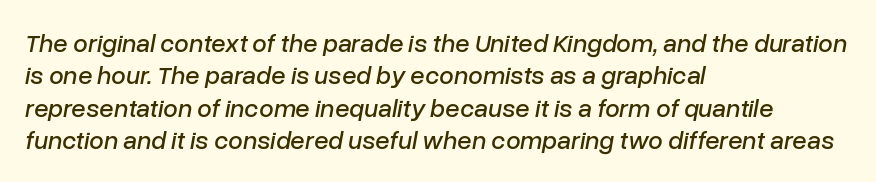
This sample keeps an unexceptional amount of space between lines. The strip under each line holds only bare page. Notice how the passage keeps a crisp vertical edge on the left only. The face used here is rendered with its standard letterfit. The face used here has a pronounced slope to its letters.
